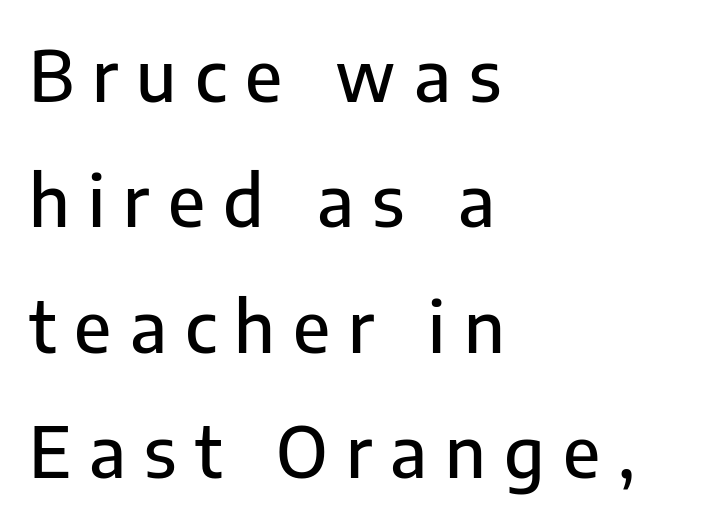
Spacing verdict: proportional, widths tailored to each character. No italicization has been applied; the sample stays upright. Characters follow at a spacing far wider than the type designer built in. Compared with a centered layout, this one pins lines to the left instead. Glance below the letters and you will spot only blank space. Serif or sans? Sans — the stroke terminals are bare.
